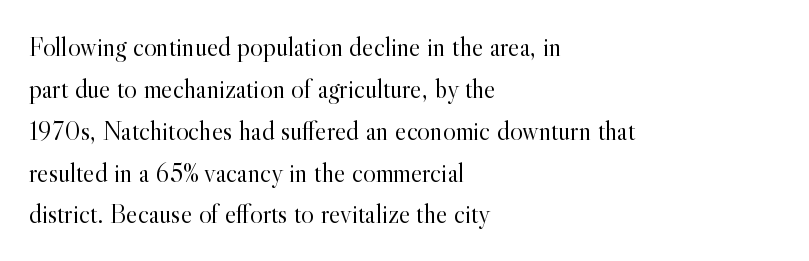
Anything drawn beneath the words? Only blank space. Each word holds together tightly as a unit, with standard inter-letter gaps. Each stroke keeps to a modest, everyday thickness or less. Normally led — the rows are evenly, conventionally spaced. In CSS terms this would be text-align: left. Does the lettering tilt? It doesn't — this is upright.
